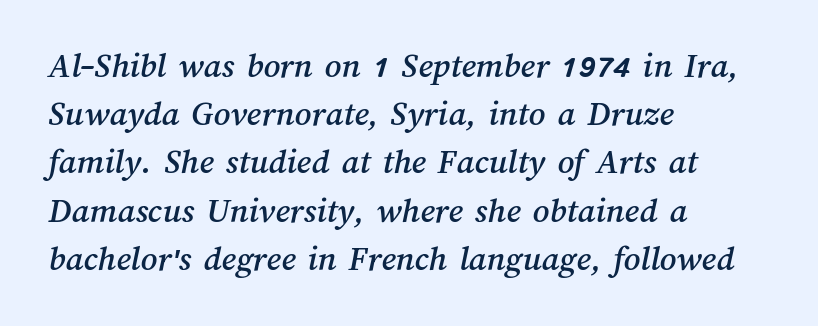
The image shows 36 px text type; set left-aligned, normal line spacing (1.34x), normal letter spacing, not underlined; medium stroke contrast and a medium x-height.
